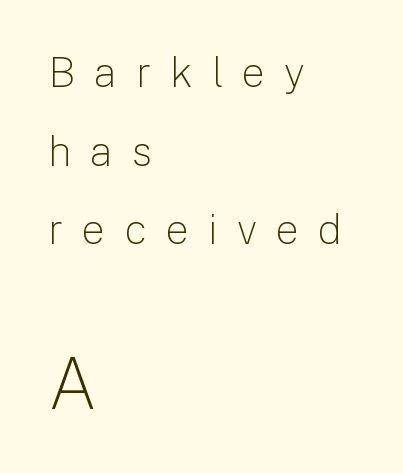
{"serif": "no", "italic": "no", "bold": "no", "weight": "light", "width": "normal", "stroke_contrast": "low", "x_height": "medium", "monospaced": "no", "underline": "no", "align": "left", "line_spacing": "loose", "line_spacing_ratio": 1.92, "letter_spacing": "wide", "letter_spacing_em": 0.47, "larger_block": "second", "size_ratio": 1.73, "glyph_px": 71}
